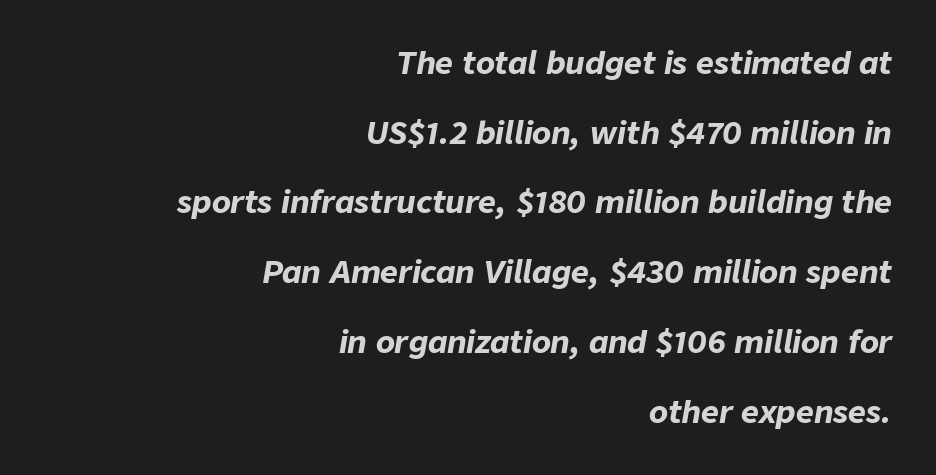
{"italic": "yes", "lean": "right", "slant_degrees": 9, "bold": "yes", "weight": "bold", "width": "normal", "stroke_contrast": "low", "x_height": "medium", "monospaced": "no", "underline": "no", "align": "right", "line_spacing": "loose", "line_spacing_ratio": 2.25, "letter_spacing": "normal", "letter_spacing_em": 0.0, "glyph_px": 31}
